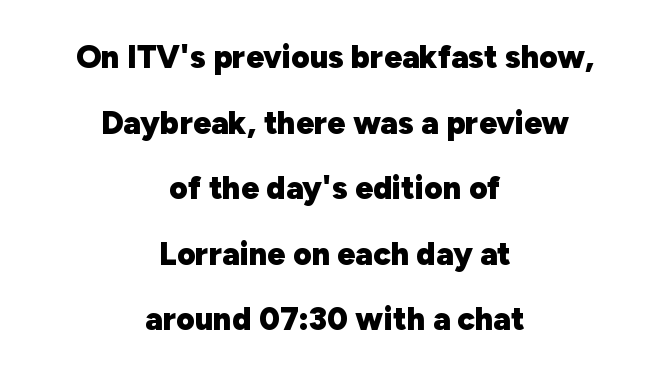
The image shows 32 px heavy sans-serif type, upright; set centered, loose line spacing (2.05x), normal letter spacing, not underlined; low stroke contrast and a medium x-height.
